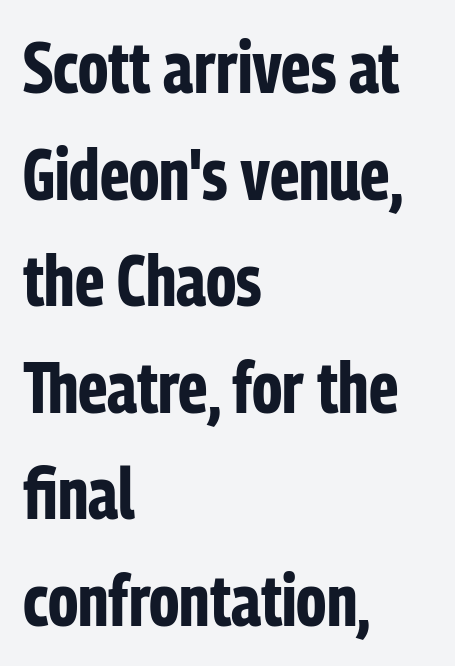
These lines are composed in type without serifs. Regular leading. This is heavy type, rendered in bold. Vertical strokes here are truly vertical.
